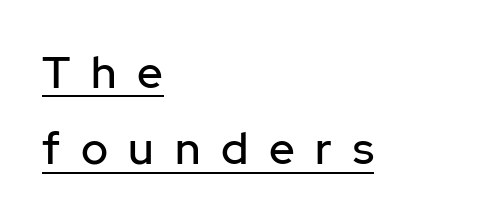
{"serif": "no", "italic": "no", "width": "normal", "stroke_contrast": "low", "x_height": "medium", "monospaced": "no", "underline": "yes", "align": "left", "line_spacing": "normal", "line_spacing_ratio": 1.7, "letter_spacing": "wide", "letter_spacing_em": 0.46, "glyph_px": 45}
